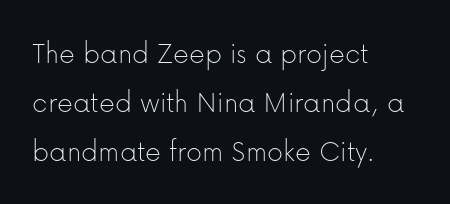
The image shows 31 px thin sans-serif type, upright; set left-aligned, normal line spacing (1.58x), normal letter spacing, not underlined; low stroke contrast and a medium x-height.
